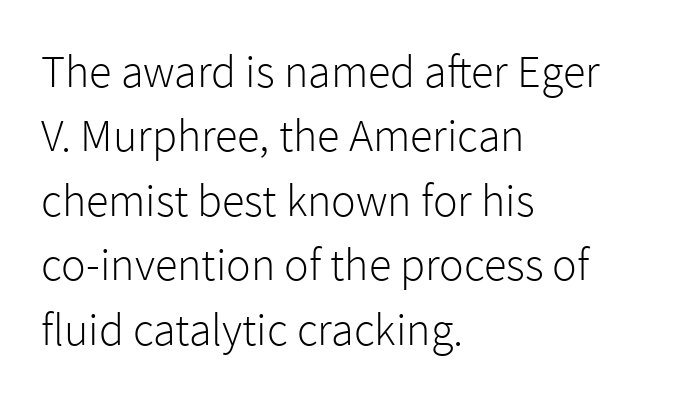
This rendering features lettering with no underline. Note: no serifs on the glyphs. The strokes carry an ordinary text weight at most. Layout note: lines flush left. Vertical strokes here are truly vertical. Looks like regular typesetting: each glyph gets only the width it needs.
